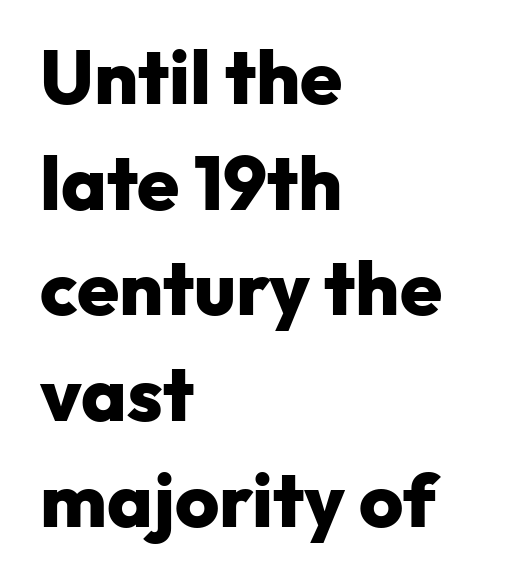
The vertical gap from one line to the next is medium. The typesetting leans heavy: a genuine bold. Type without underlining. These lines are rendered in a variable-pitch font.
